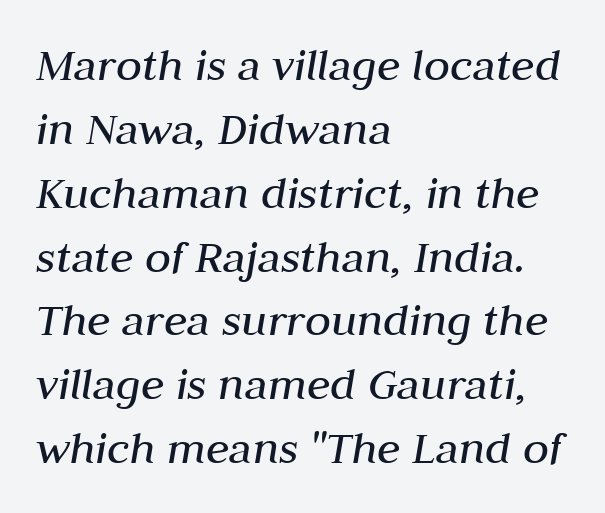
The image shows 48 px regular-weight type, italic (leaning right); set left-aligned, normal line spacing (1.33x), normal letter spacing, not underlined; medium stroke contrast and a medium x-height.
